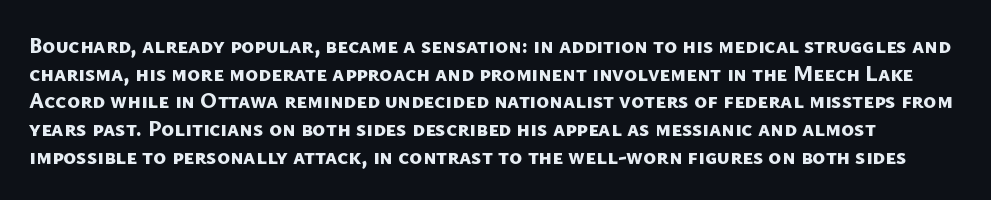
The image shows 22 px bold type; set normal line spacing (1.26x), normal letter spacing, not underlined.
